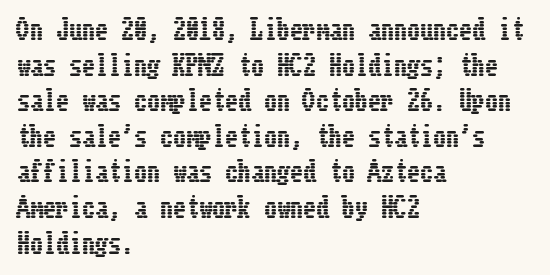
Compared with a centered layout, this one pins lines to the left instead. These lines were composed using upright roman letters. The type is set solid horizontally, with unmodified tracking. Vertical spacing — default. A bare baseline throughout the passage.
